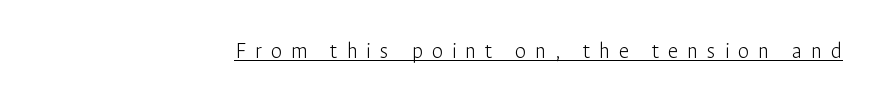
The image shows 23 px text type, upright; set unusually wide letter spacing (+0.38 em), underlined.
